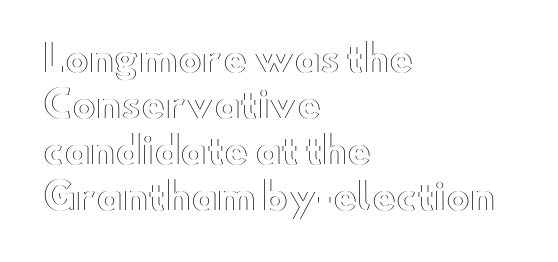
Does the copy run flush right? No — it runs flush left. Upright lettering throughout. The gap between lines stays unmarked. The gaps between neighbouring characters are ordinary and unremarkable. Varying glyph widths throughout — classic text-font behaviour.
